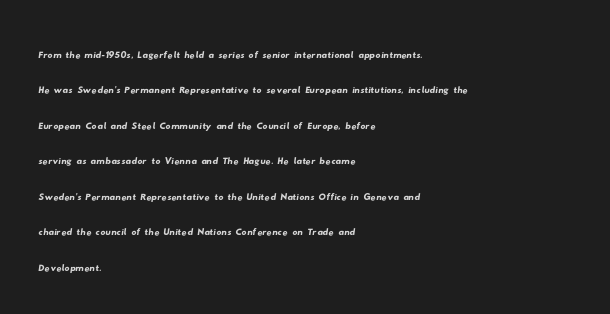
The image shows 25 px text type; set left-aligned, normal line spacing (1.42x), normal letter spacing, not underlined.
